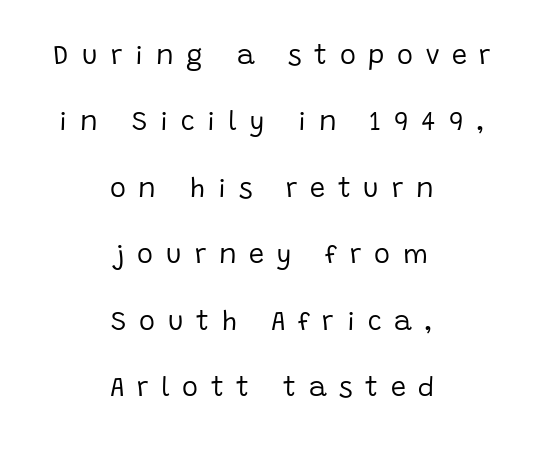
{"italic": "no", "bold": "no", "underline": "no", "align": "center", "line_spacing": "loose", "line_spacing_ratio": 2.46, "letter_spacing": "wide", "letter_spacing_em": 0.47, "glyph_px": 27}
